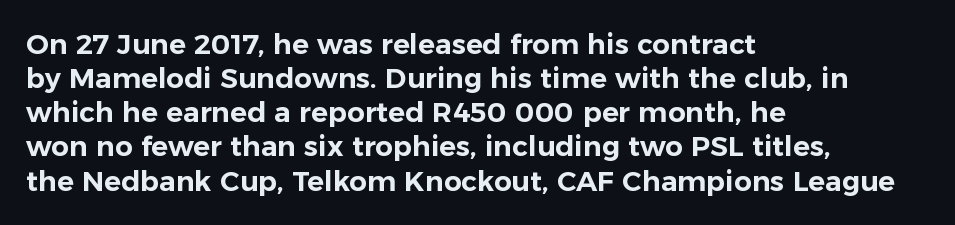
Leftover space on each line is placed entirely after the last word. Default kerning and tracking; the words read as compact shapes. A bare baseline throughout the passage. Looks like regular typesetting: each glyph gets only the width it needs. Stroke terminals: plain, sans-serif.
